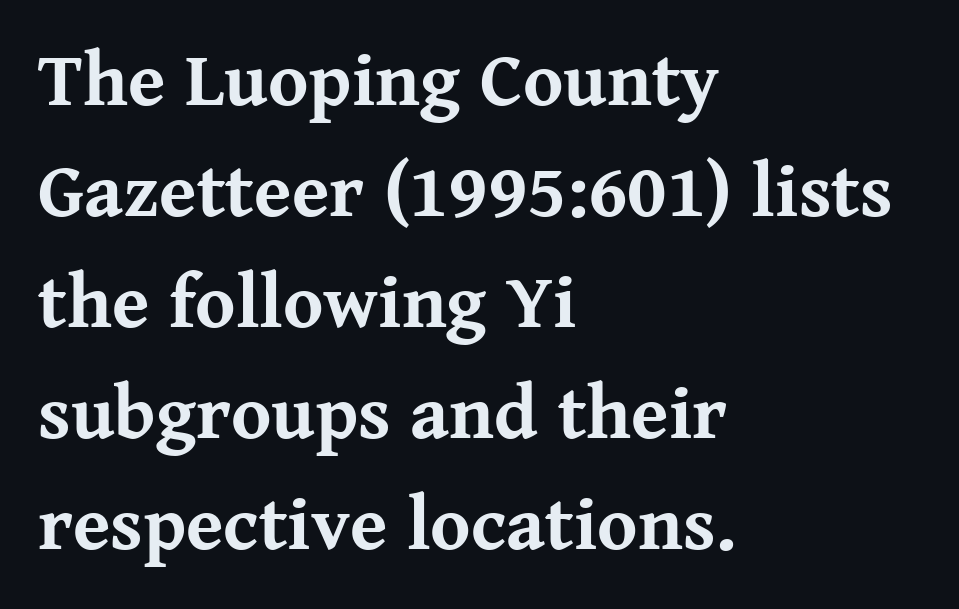
Q: Is the text bold? A: Yes.
Q: Is the text italic (slanted)? A: No, it is upright.
Q: Is the typeface a serif or a sans-serif typeface? A: Serif.
Q: Is the text underlined? A: No.
Q: How is the paragraph aligned? A: Left-aligned.
Q: Is the spacing between letters normal or unusually wide? A: Normal.
Q: Is the spacing between lines tight, normal or loose? A: Normal.
Q: Width (condensed, normal, or wide)? A: Normal.
Q: Stroke contrast? A: Medium.
Q: x-height? A: Medium.
Q: Monospaced? A: No.
